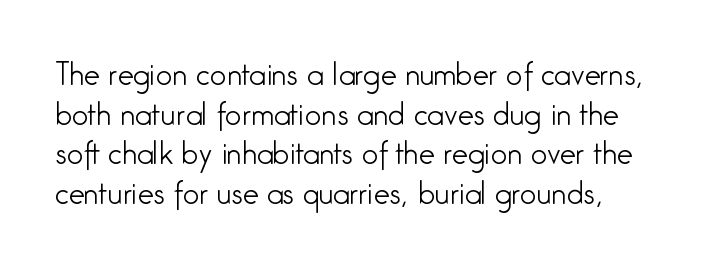
The image shows 29 px light, condensed sans-serif type, upright; set normal line spacing (1.37x), normal letter spacing, not underlined; low stroke contrast and a medium x-height.
